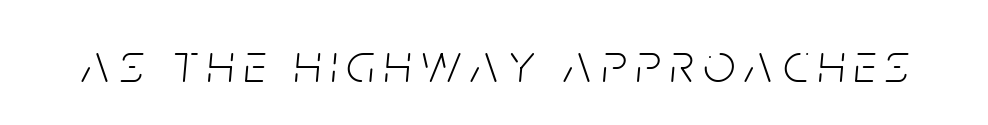
Stems here are at most as thick as an everyday book face. Looks like regular typesetting: each glyph gets only the width it needs. Has an underline been added? It has not. Emphasis-style slanted type is in use.
